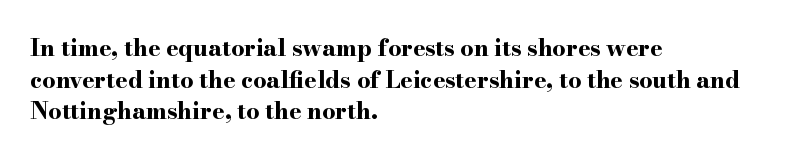
The image shows 23 px bold type, upright; set left-aligned, normal line spacing (1.37x), normal letter spacing, not underlined.
